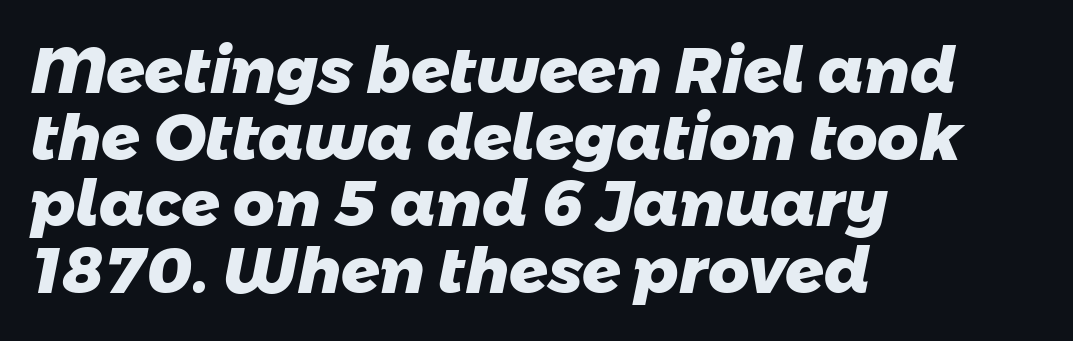
{"serif": "no", "bold": "yes", "weight": "heavy", "width": "normal", "stroke_contrast": "low", "x_height": "medium", "monospaced": "no", "underline": "no", "align": "left", "line_spacing": "tight", "line_spacing_ratio": 1.04, "letter_spacing": "normal", "letter_spacing_em": 0.0, "glyph_px": 64}
